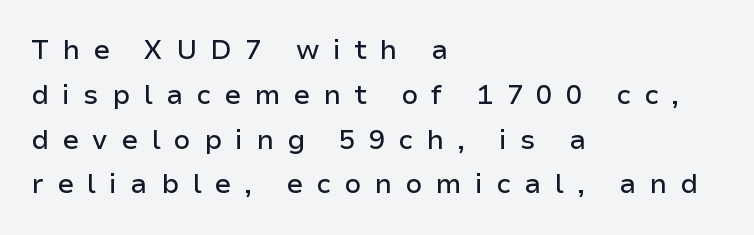
Q: Is the text italic (slanted)? A: No, it is upright.
Q: Is the text underlined? A: No.
Q: How is the paragraph aligned? A: Left-aligned.
Q: Is the spacing between letters normal or unusually wide? A: Unusually wide.
Q: Is the spacing between lines tight, normal or loose? A: Normal.
